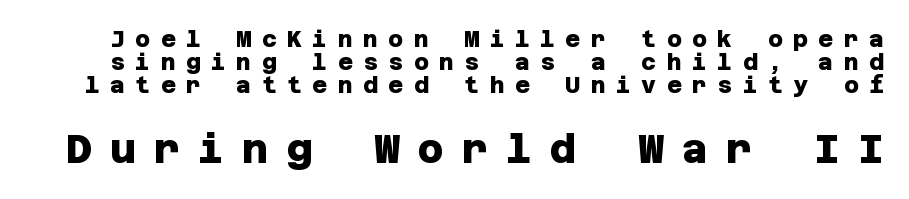
The image shows 40 px heavy sans-serif type; set tight line spacing (0.99x), unusually wide letter spacing (+0.45 em), not underlined; the second (bottom) block is 1.74x larger; low stroke contrast and a large x-height.
